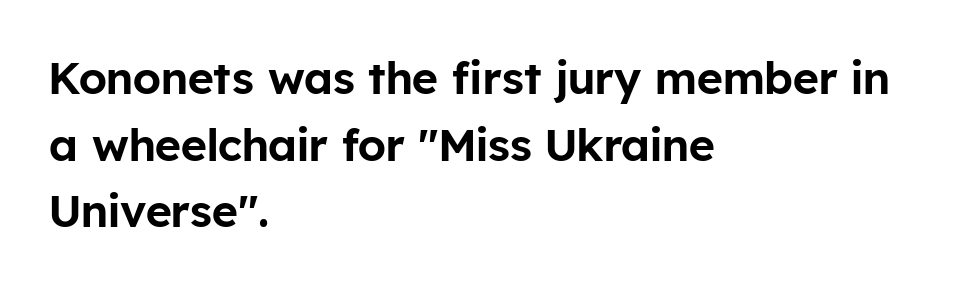
Q: Is the text italic (slanted)? A: No, it is upright.
Q: Is the typeface a serif or a sans-serif typeface? A: Sans-serif.
Q: Is the text underlined? A: No.
Q: How is the paragraph aligned? A: Left-aligned.
Q: Is the spacing between letters normal or unusually wide? A: Normal.
Q: Is the spacing between lines tight, normal or loose? A: Normal.
Q: Width (condensed, normal, or wide)? A: Normal.
Q: Stroke contrast? A: Low.
Q: x-height? A: Medium.
Q: Monospaced? A: No.
